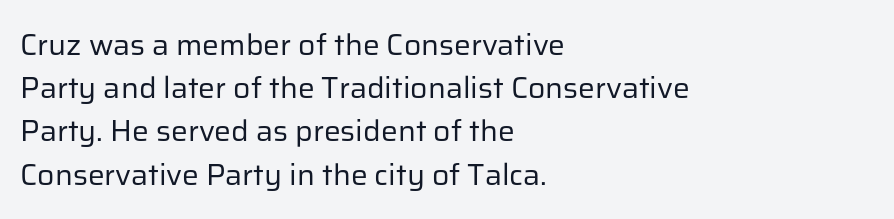
Q: Is the text bold? A: No.
Q: Is the text italic (slanted)? A: No, it is upright.
Q: Is the typeface a serif or a sans-serif typeface? A: Sans-serif.
Q: Is the text underlined? A: No.
Q: How is the paragraph aligned? A: Left-aligned.
Q: Is the spacing between letters normal or unusually wide? A: Normal.
Q: Is the spacing between lines tight, normal or loose? A: Normal.
Q: Width (condensed, normal, or wide)? A: Normal.
Q: Stroke contrast? A: Low.
Q: x-height? A: Medium.
Q: Monospaced? A: No.
